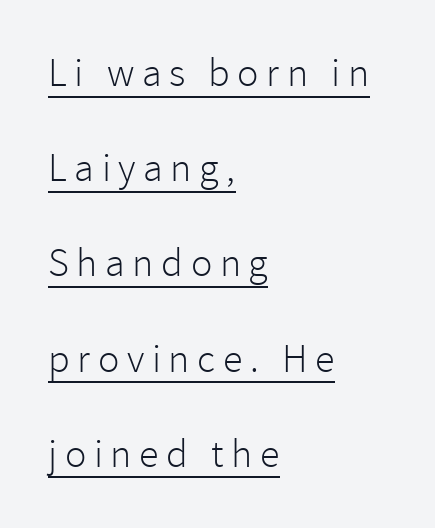
Weight: in the light-to-regular range. The letters advance in unequal steps, a hallmark of proportional type. What decoration does the sample have? An underline. Each new line begins a long way beneath the previous one. To sum up the face: it is a sans, with no serifs.
